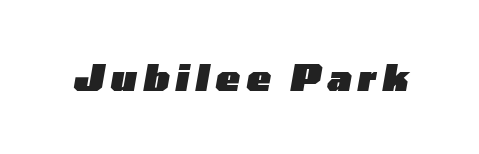
Q: Is the text bold? A: Yes.
Q: Is the text italic (slanted)? A: Yes, it leans right by about 10 degrees.
Q: Is the text underlined? A: No.
Q: Width (condensed, normal, or wide)? A: Wide.
Q: Stroke contrast? A: Low.
Q: x-height? A: Medium.
Q: Monospaced? A: No.
